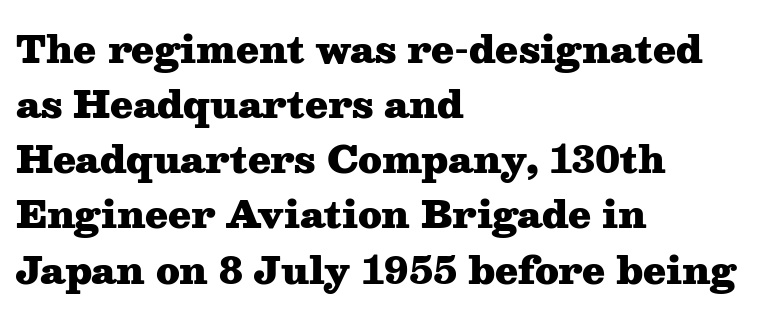
Q: Is the text bold? A: Yes.
Q: Is the text italic (slanted)? A: No, it is upright.
Q: Is the typeface a serif or a sans-serif typeface? A: Serif.
Q: Is the text underlined? A: No.
Q: How is the paragraph aligned? A: Left-aligned.
Q: Is the spacing between letters normal or unusually wide? A: Normal.
Q: Is the spacing between lines tight, normal or loose? A: Normal.
Q: Width (condensed, normal, or wide)? A: Wide.
Q: Stroke contrast? A: Medium.
Q: x-height? A: Medium.
Q: Monospaced? A: No.
